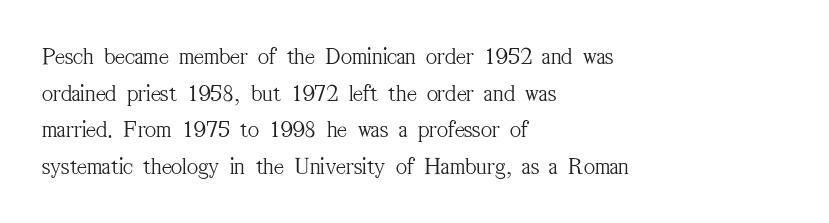
{"italic": "no", "bold": "no", "underline": "no", "align": "left", "line_spacing": "normal", "line_spacing_ratio": 1.53, "letter_spacing": "normal", "letter_spacing_em": 0.0, "glyph_px": 24}
